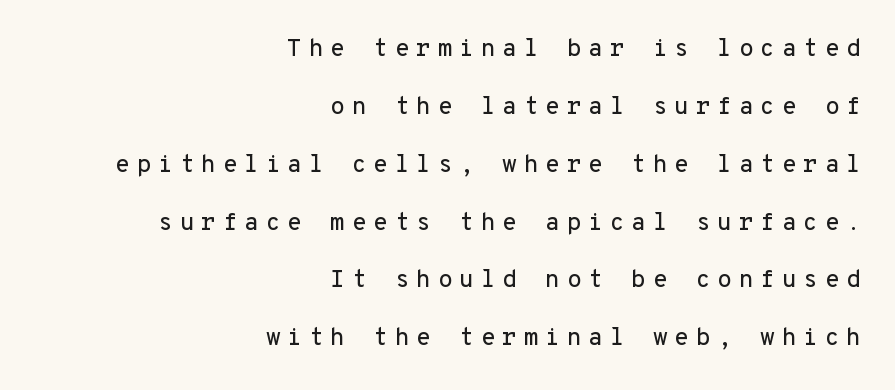
Line ends are locked; line starts wander. Posture: vertical. Words float on clear page, feet unadorned. Loose tracking; the words dissolve into strings of separated letters.
